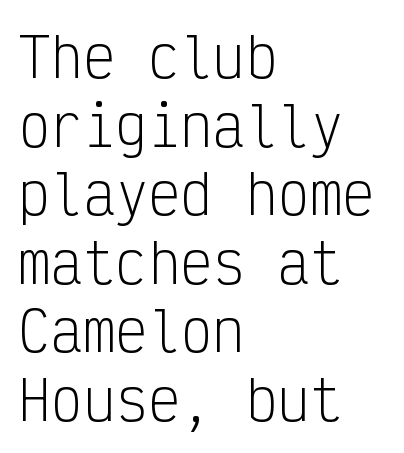
Compared with typical body copy, the letter spacing here is the same. Look at the bottom of the vertical strokes: they stop flat, with no serifs. Think standard paragraph weight, or any step lighter than that. If you drew a ruler down the left edge, every line would touch it.
